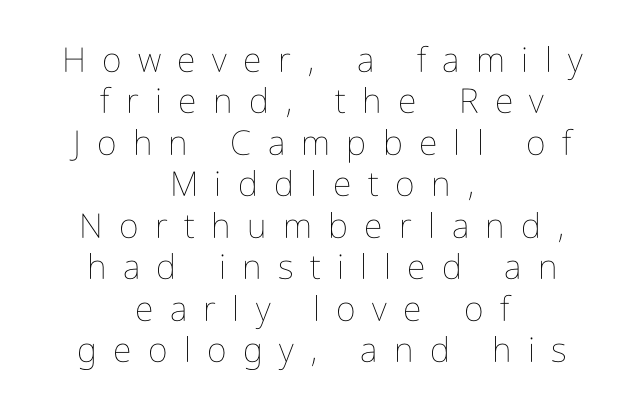
The image shows 34 px thin, condensed type, upright; set centered, line spacing 1.22x, unusually wide letter spacing (+0.48 em), not underlined; low stroke contrast and a medium x-height.
